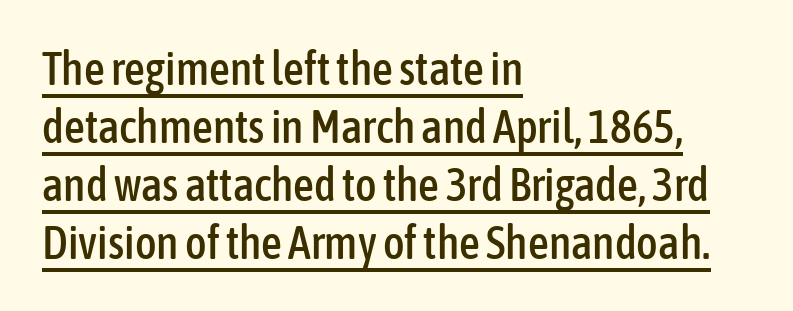
Q: Is the text italic (slanted)? A: No, it is upright.
Q: Is the typeface a serif or a sans-serif typeface? A: Sans-serif.
Q: Is the text underlined? A: Yes.
Q: How is the paragraph aligned? A: Left-aligned.
Q: Is the spacing between letters normal or unusually wide? A: Normal.
Q: Is the spacing between lines tight, normal or loose? A: Normal.
Q: Width (condensed, normal, or wide)? A: Condensed.
Q: Stroke contrast? A: Low.
Q: x-height? A: Medium.
Q: Monospaced? A: No.
